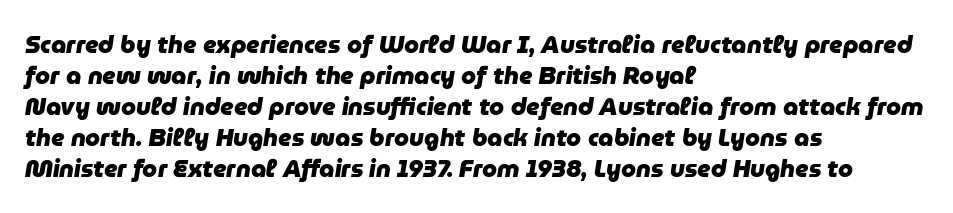
Q: Is the text bold? A: Yes.
Q: Is the text italic (slanted)? A: Yes, it leans right by about 9 degrees.
Q: Is the text underlined? A: No.
Q: How is the paragraph aligned? A: Left-aligned.
Q: Is the spacing between letters normal or unusually wide? A: Normal.
Q: Is the spacing between lines tight, normal or loose? A: Normal.
